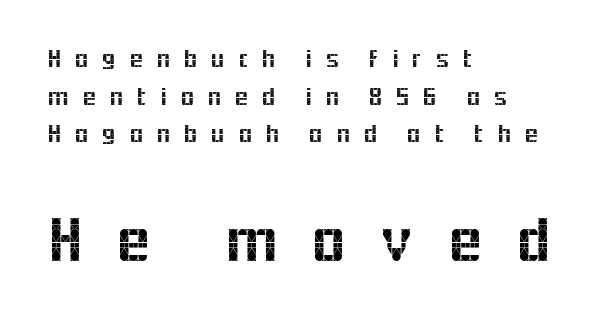
This sample has the flowing, uneven cadence of proportional lettering. The lettering stays uniformly vertical, giving the passage a roman look. These lines stack with their left ends in a neat column. Vertical spacing — default. The face used here appears at its bigger size in the lower chunk. The glyphs in this specimen are sans serif.
